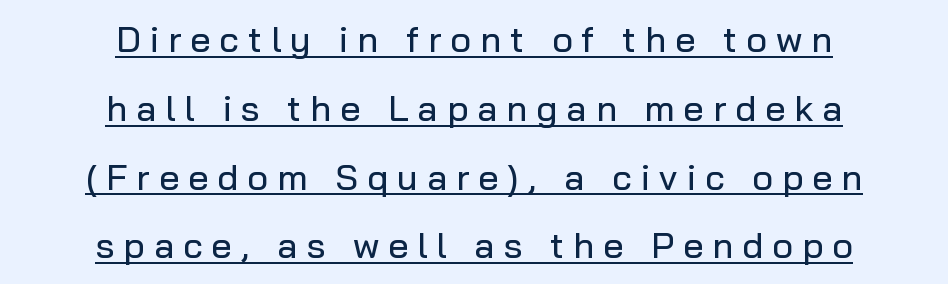
This sample is center-justified, so both line endings float freely. Does a line run under the words? Yes, clearly. No feet cap the strokes, marking this as sans-serif type. Style check: upright. The rendering inserts visible extra space after every character.
